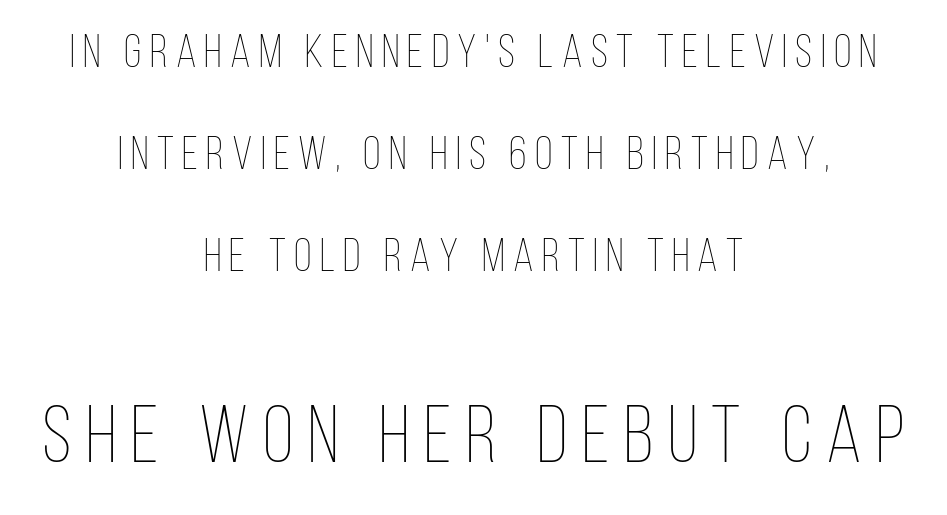
{"italic": "no", "bold": "no", "weight": "thin", "width": "condensed", "stroke_contrast": "low", "x_height": "large", "monospaced": "no", "underline": "no", "align": "center", "line_spacing": "loose", "line_spacing_ratio": 2.22, "larger_block": "second", "size_ratio": 1.74, "glyph_px": 80}
